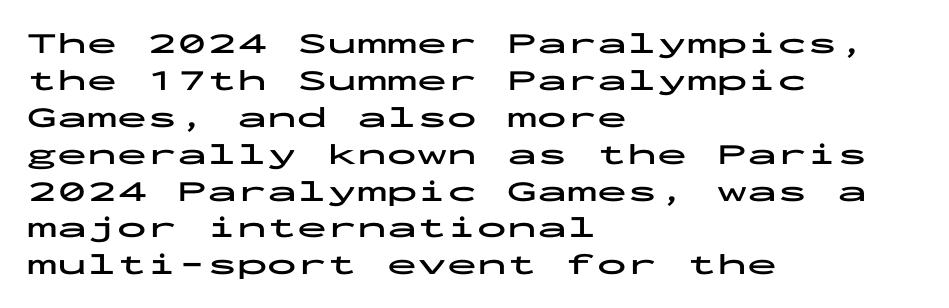
Every letter is thick-stroked: bold, no question. Typographically, this falls in the sans-serif category. A student would call this left alignment; a typographer would say flush left, rag right. A typesetter would call this monospace, since all characters share one set width. The specimen reads as upright at a glance.
